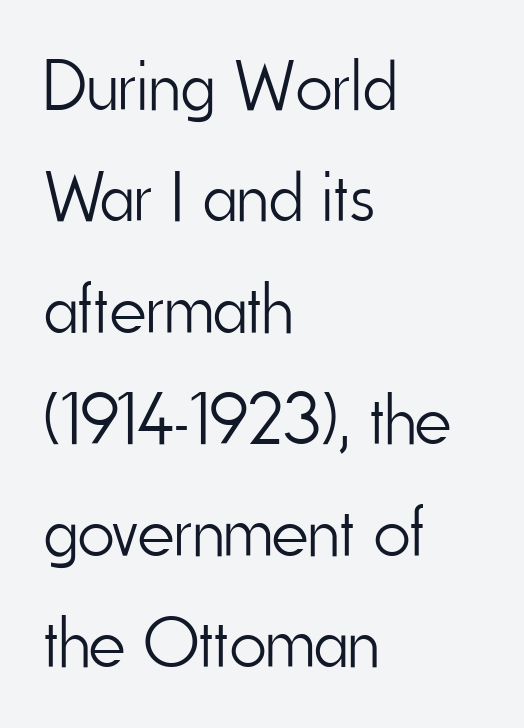
Evenly set lines give the paragraph a standard silhouette. Clear beneath every line of the passage. Grotesque or geometric, the face here clearly has no serifs. Character widths vary here, with narrow letters taking less room than wide ones. A roman cut, with each character standing at attention.
